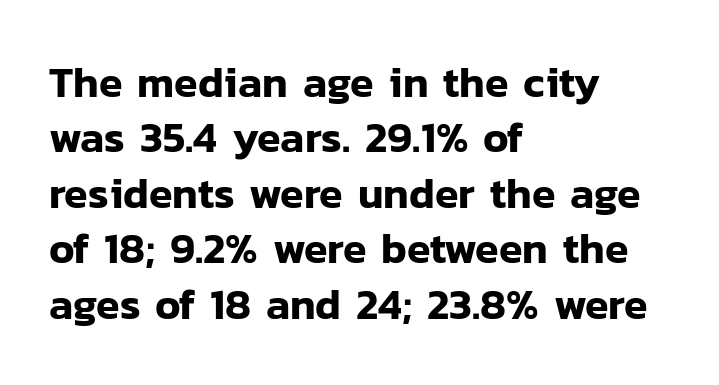
The lettering stays uniformly vertical, giving the passage a roman look. Glyph-to-glyph distance matches everyday printed text. Baseline-to-baseline distance is the conventional proportion of letter height. The passage shown is typed in a proportional face where columns would drift.
